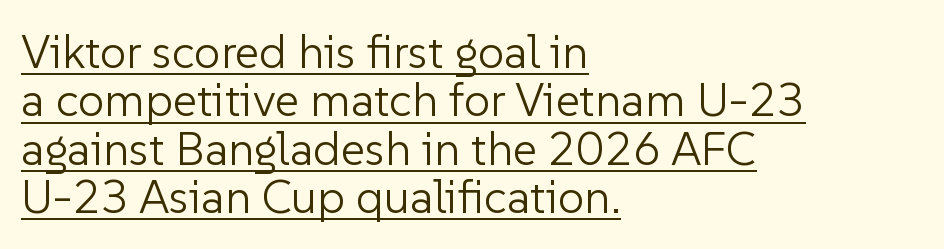
The image shows 47 px light sans-serif type, upright; set left-aligned, tight line spacing (1.03x), normal letter spacing, underlined; low stroke contrast and a medium x-height.
